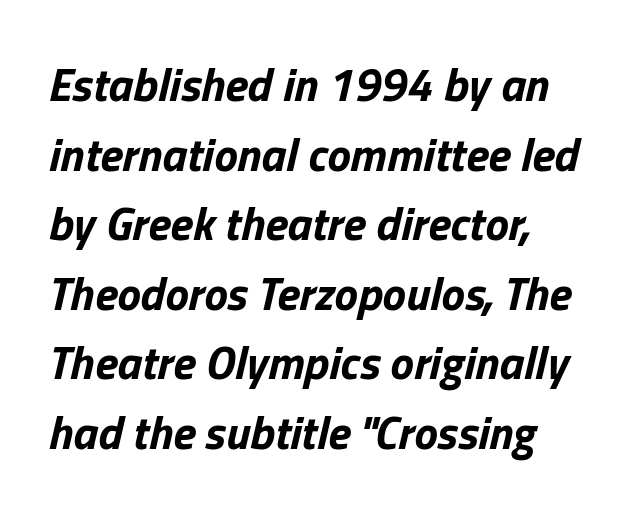
The image shows 47 px bold type, italic (leaning right); set left-aligned, normal line spacing (1.48x), normal letter spacing, not underlined; low stroke contrast and a medium x-height.
